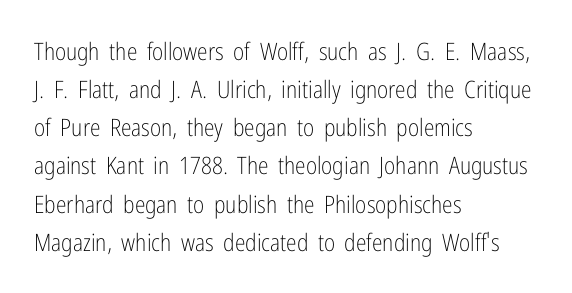
The image shows 24 px text type, upright; set left-aligned, normal line spacing (1.59x), normal letter spacing, not underlined.
